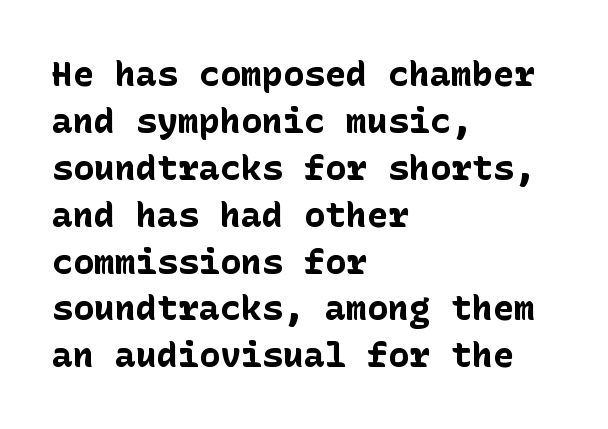
{"serif": "no", "italic": "no", "bold": "yes", "weight": "bold", "width": "normal", "stroke_contrast": "low", "x_height": "medium", "underline": "no", "align": "left", "line_spacing": "normal", "line_spacing_ratio": 1.34, "letter_spacing": "normal", "letter_spacing_em": 0.0, "glyph_px": 35}
